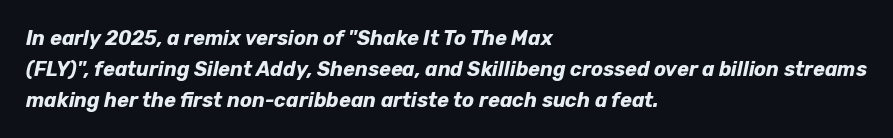
The image shows 20 px bold type, italic (leaning right); set left-aligned, normal line spacing (1.55x), normal letter spacing, not underlined.
